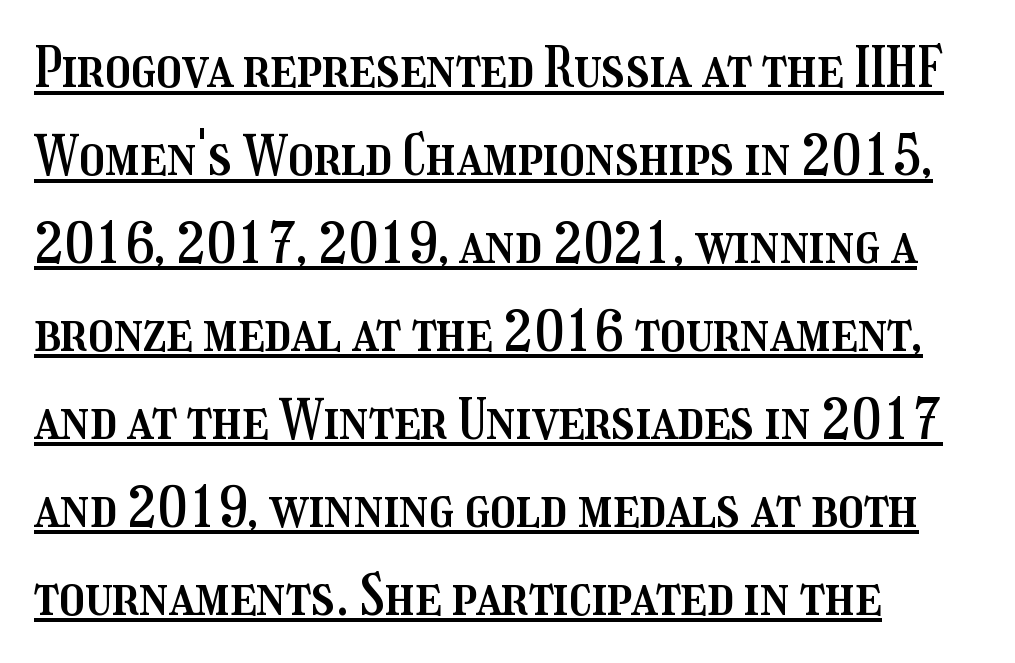
The image shows 56 px condensed type, upright; set left-aligned, normal line spacing (1.57x), normal letter spacing, underlined; medium stroke contrast and a medium x-height.
